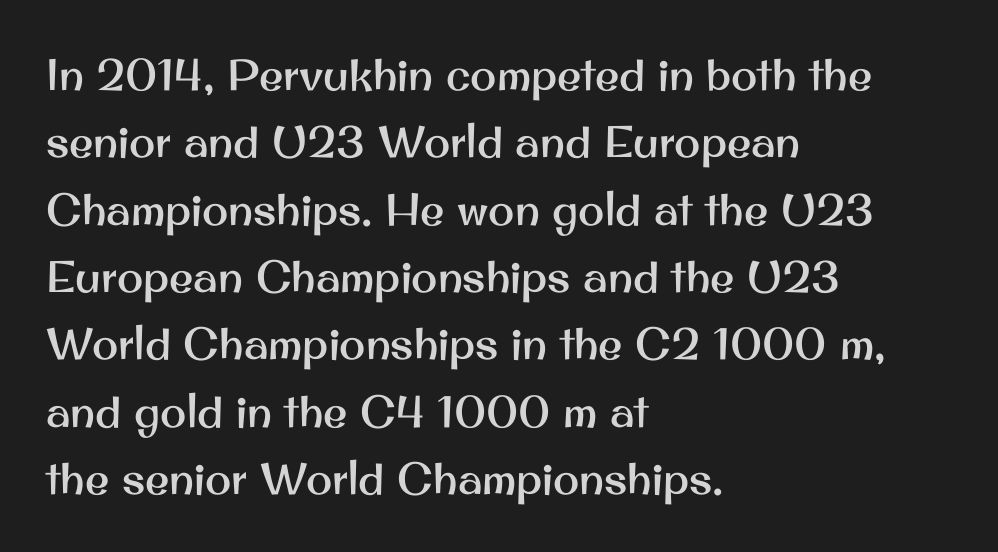
Horizontally, the lines are justified to the leading edge only. The rendering uses a moderate line-height, typical for paragraphs. How are the letters spaced? Ordinarily, with no added tracking. Plain, unruled lines of type.
